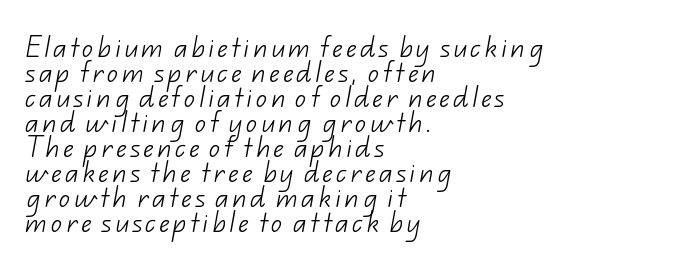
The image shows 23 px text type; set left-aligned, tight line spacing (1.09x), not underlined.
